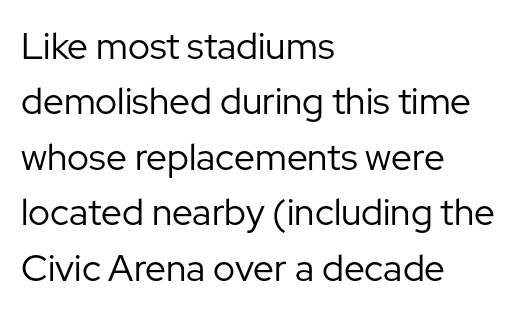
The image shows 37 px regular-weight sans-serif type, upright; set left-aligned, normal line spacing (1.5x), normal letter spacing, not underlined; low stroke contrast and a medium x-height.
